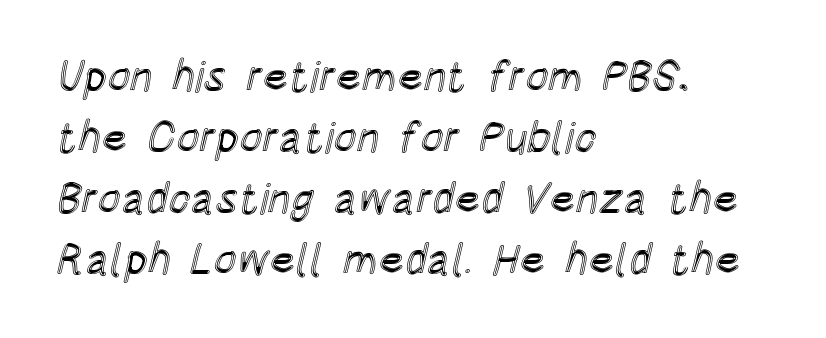
Q: Is the text italic (slanted)? A: Yes.
Q: Is the text underlined? A: No.
Q: How is the paragraph aligned? A: Left-aligned.
Q: Is the spacing between letters normal or unusually wide? A: Normal.
Q: Is the spacing between lines tight, normal or loose? A: Normal.
Q: Width (condensed, normal, or wide)? A: Condensed.
Q: x-height? A: Large.
Q: Monospaced? A: No.
